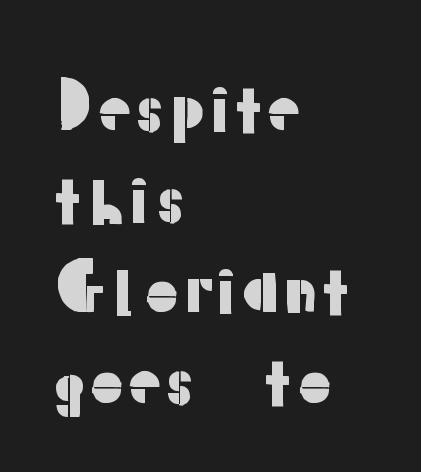
Q: Is the text italic (slanted)? A: No, it is upright.
Q: Is the typeface a serif or a sans-serif typeface? A: Sans-serif.
Q: Is the text underlined? A: No.
Q: How is the paragraph aligned? A: Left-aligned.
Q: Is the spacing between letters normal or unusually wide? A: Normal.
Q: Is the spacing between lines tight, normal or loose? A: Normal.
Q: Width (condensed, normal, or wide)? A: Normal.
Q: Stroke contrast? A: Low.
Q: x-height? A: Medium.
Q: Monospaced? A: No.
